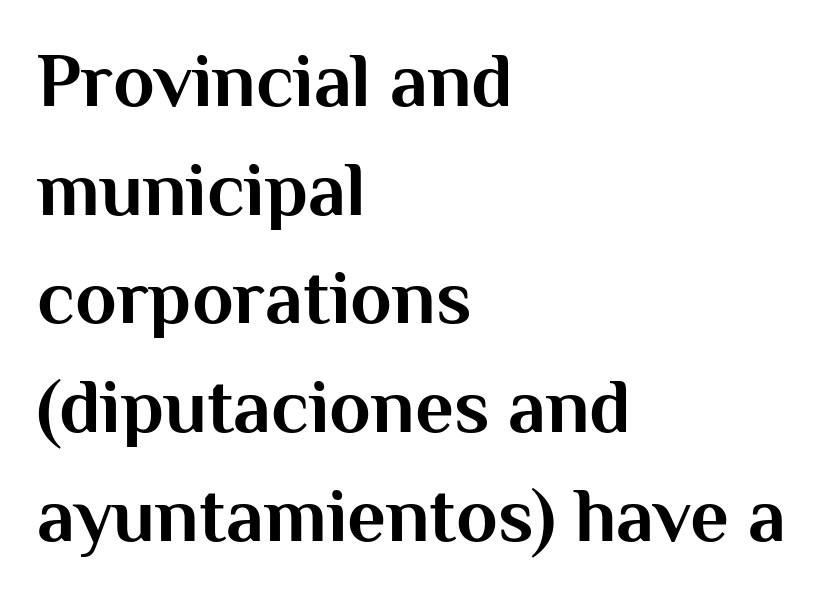
Q: Is the text bold? A: Yes.
Q: Is the text italic (slanted)? A: No, it is upright.
Q: Is the typeface a serif or a sans-serif typeface? A: Sans-serif.
Q: Is the text underlined? A: No.
Q: How is the paragraph aligned? A: Left-aligned.
Q: Is the spacing between letters normal or unusually wide? A: Normal.
Q: Is the spacing between lines tight, normal or loose? A: Normal.
Q: Width (condensed, normal, or wide)? A: Normal.
Q: Stroke contrast? A: Medium.
Q: x-height? A: Medium.
Q: Monospaced? A: No.
